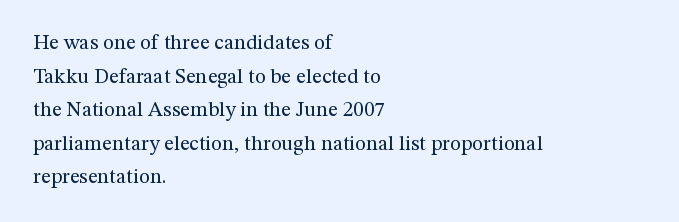
The font's upright variant was chosen for this text. Does the leading feel generous? No, just average. Letters rest on an invisible, unmarked baseline. Heft: none added — not bold. Typeset ragged right — the left edge is the straight one.
